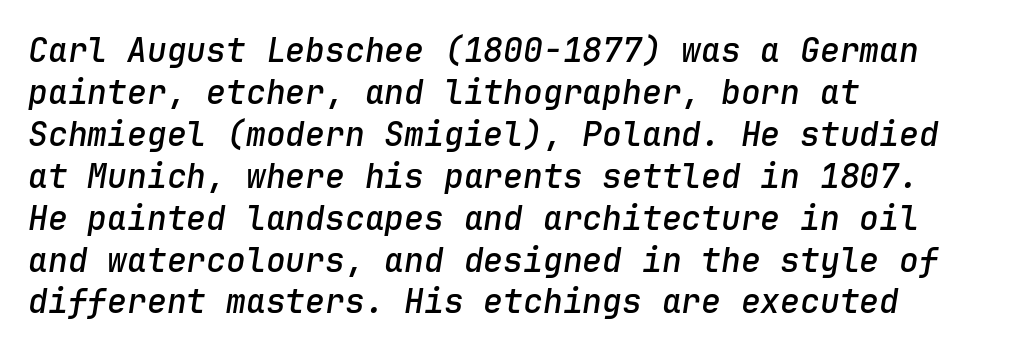
What's the leading like? Ordinary, nothing unusual. The face used here is a semibold: visibly heavier than regular, lighter than bold. A typesetter would call this zero additional tracking. Tall strokes in this sample are angled rather than plumb. A typesetter would call this monospace, since all characters share one set width.
